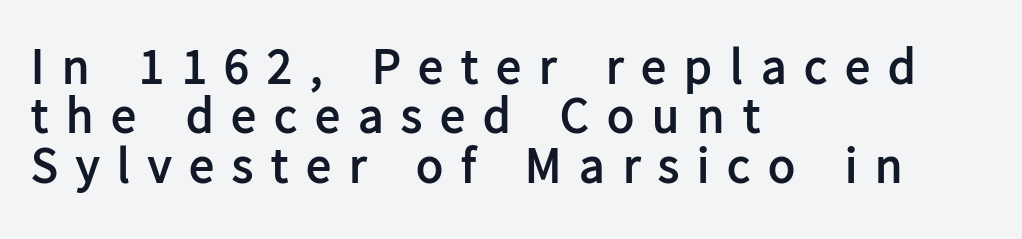
{"serif": "no", "italic": "no", "bold": "yes", "weight": "semibold", "width": "normal", "stroke_contrast": "low", "x_height": "medium", "monospaced": "no", "underline": "no", "align": "left", "line_spacing": "tight", "line_spacing_ratio": 0.99, "letter_spacing": "wide", "letter_spacing_em": 0.36, "glyph_px": 50}
